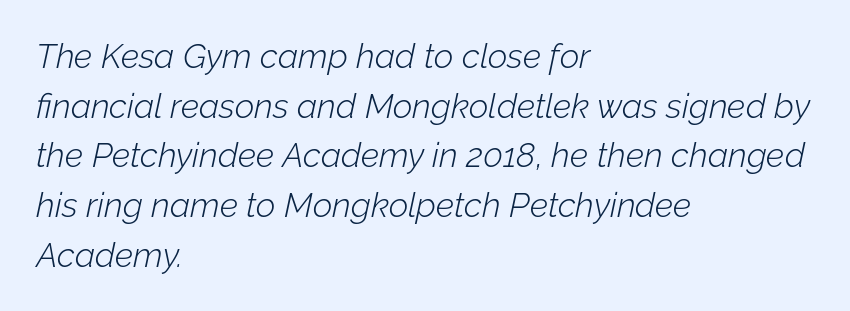
The image shows 34 px light type, italic (leaning right); set left-aligned, normal line spacing (1.46x), normal letter spacing, not underlined; low stroke contrast and a medium x-height.
